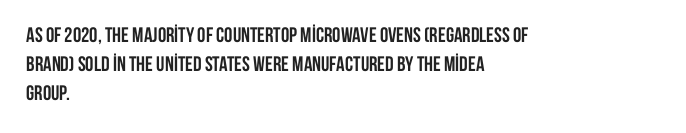
The image shows 21 px bold type, upright; set left-aligned, normal line spacing (1.39x), normal letter spacing, not underlined.
